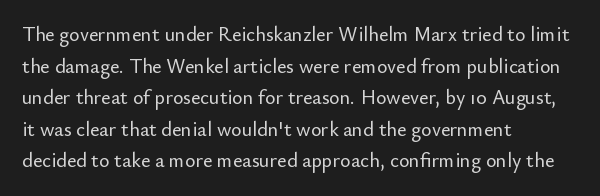
Q: Is the text italic (slanted)? A: No, it is upright.
Q: Is the text underlined? A: No.
Q: How is the paragraph aligned? A: Left-aligned.
Q: Is the spacing between letters normal or unusually wide? A: Normal.
Q: Is the spacing between lines tight, normal or loose? A: Normal.
